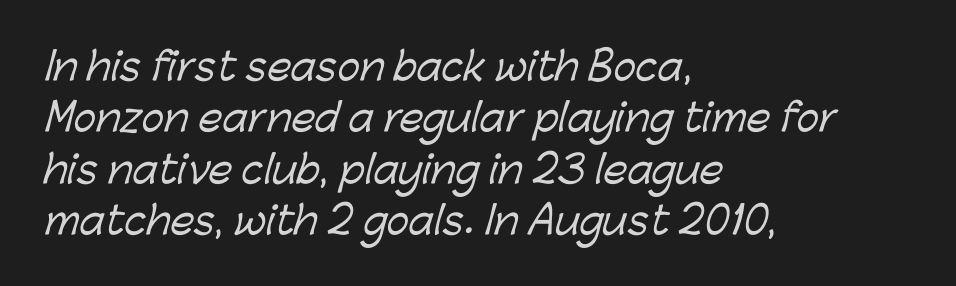
Q: Is the typeface a serif or a sans-serif typeface? A: Sans-serif.
Q: Is the text underlined? A: No.
Q: How is the paragraph aligned? A: Left-aligned.
Q: Is the spacing between letters normal or unusually wide? A: Normal.
Q: Is the spacing between lines tight, normal or loose? A: Normal.
Q: Width (condensed, normal, or wide)? A: Normal.
Q: Stroke contrast? A: Low.
Q: x-height? A: Medium.
Q: Monospaced? A: No.
